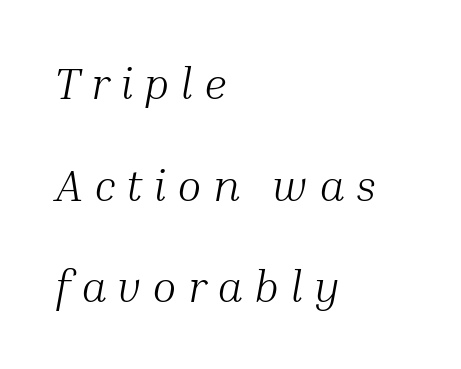
The image shows 45 px light serif type, italic (leaning right); set left-aligned, loose line spacing (2.26x), unusually wide letter spacing (+0.24 em), not underlined; medium stroke contrast and a medium x-height.
